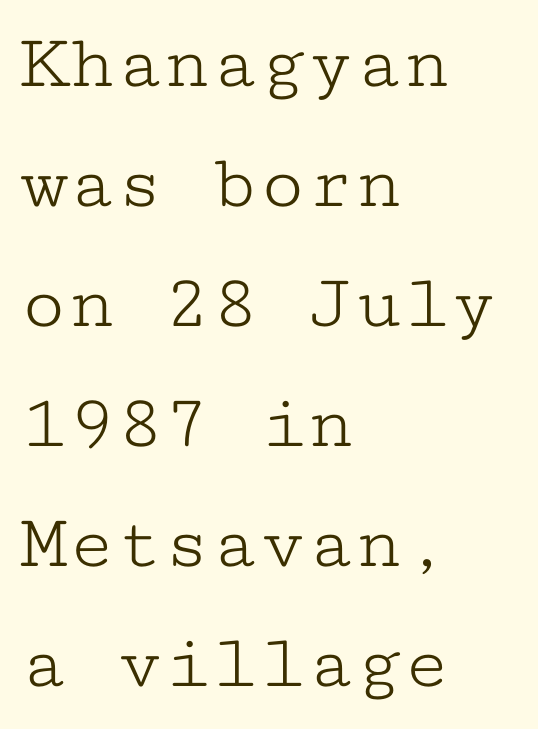
The image shows 79 px light, wide serif type, upright, monospaced; set left-aligned, normal line spacing (1.52x), normal letter spacing, not underlined; low stroke contrast and a medium x-height.
